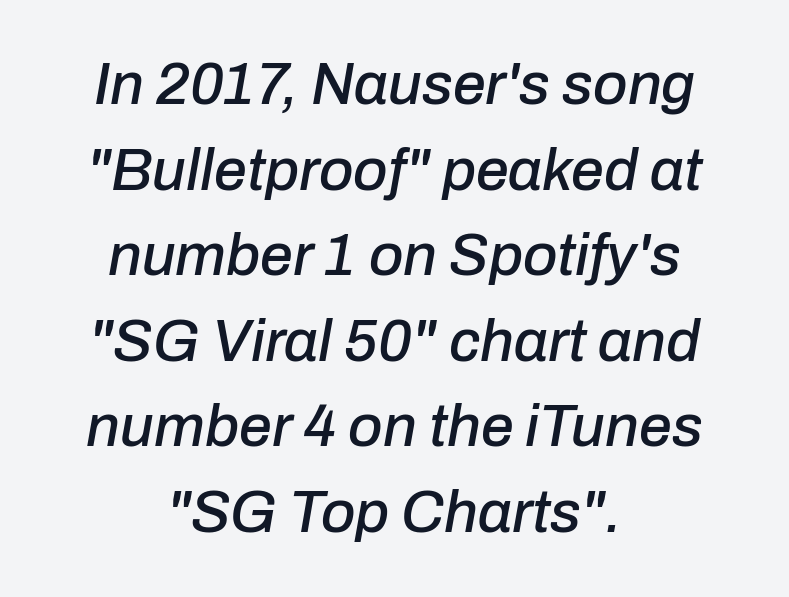
The image shows 59 px text type, italic (leaning right); set centered, normal line spacing (1.45x), normal letter spacing, not underlined; low stroke contrast and a medium x-height.
